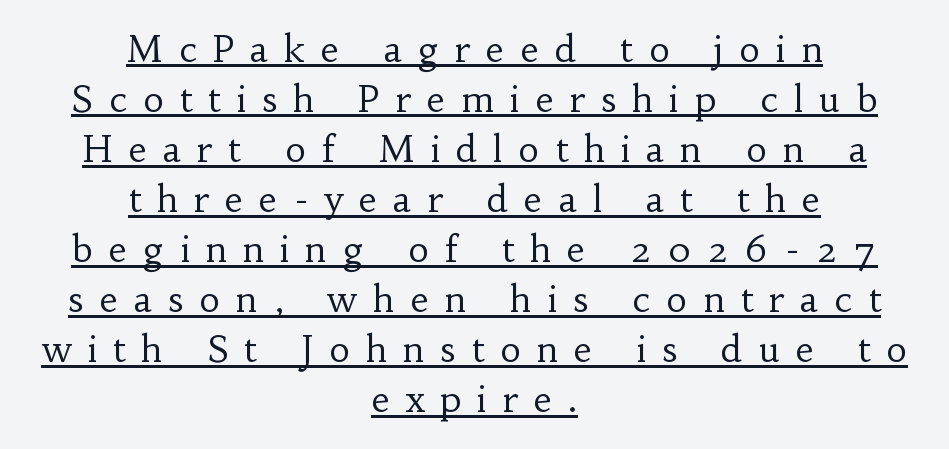
The image shows 36 px regular-weight serif type, upright; set centered, normal line spacing (1.39x), unusually wide letter spacing (+0.45 em), underlined; low stroke contrast and a small x-height.
